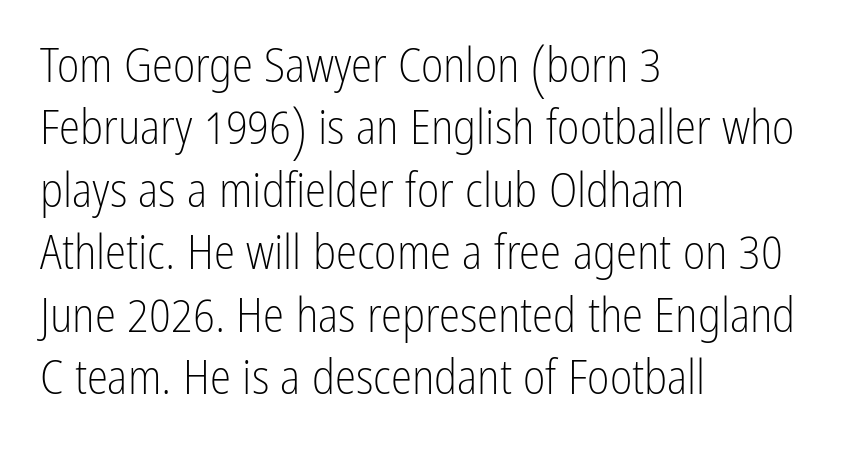
Q: Is the text bold? A: No.
Q: Is the text italic (slanted)? A: No, it is upright.
Q: Is the typeface a serif or a sans-serif typeface? A: Sans-serif.
Q: Is the text underlined? A: No.
Q: How is the paragraph aligned? A: Left-aligned.
Q: Is the spacing between letters normal or unusually wide? A: Normal.
Q: Is the spacing between lines tight, normal or loose? A: Normal.
Q: Width (condensed, normal, or wide)? A: Condensed.
Q: Stroke contrast? A: Low.
Q: x-height? A: Medium.
Q: Monospaced? A: No.
